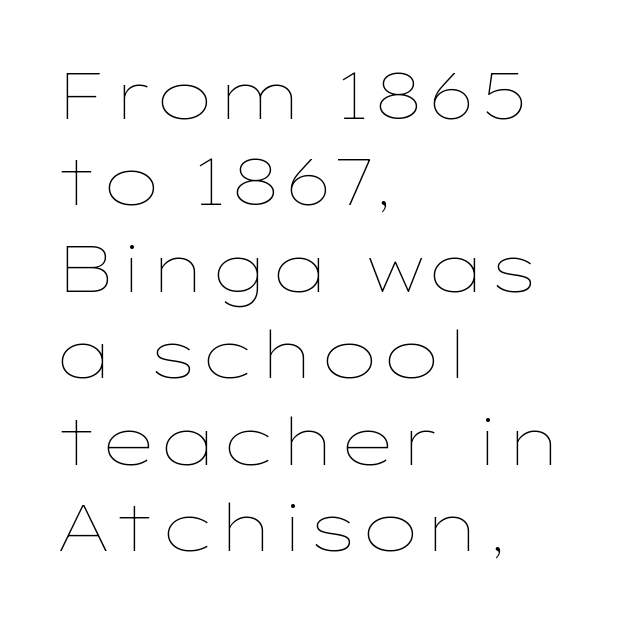
The image shows 65 px thin, wide type, upright; set left-aligned, normal line spacing (1.33x), normal letter spacing, not underlined; low stroke contrast and a medium x-height.
